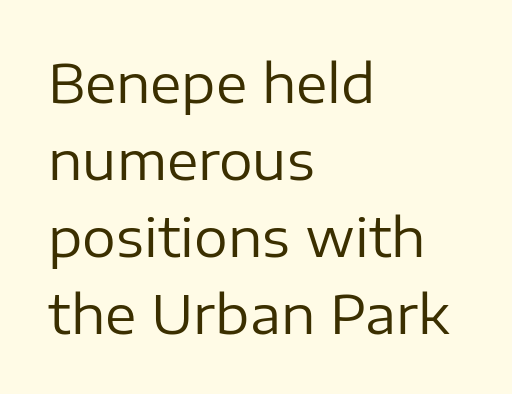
The image shows 53 px regular-weight sans-serif type, upright; set left-aligned, normal line spacing (1.45x), normal letter spacing, not underlined; low stroke contrast and a medium x-height.
